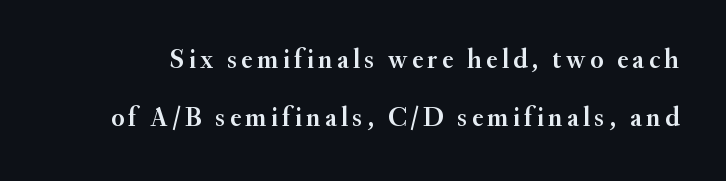
The image shows 27 px text type, upright; set loose line spacing (2.15x), not underlined.
